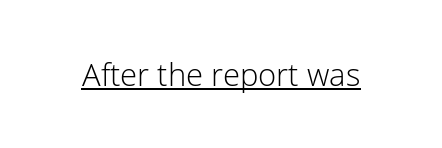
Q: Is the text bold? A: No.
Q: Is the text italic (slanted)? A: No, it is upright.
Q: Is the typeface a serif or a sans-serif typeface? A: Sans-serif.
Q: Is the text underlined? A: Yes.
Q: Is the spacing between letters normal or unusually wide? A: Normal.
Q: Width (condensed, normal, or wide)? A: Normal.
Q: Stroke contrast? A: Low.
Q: x-height? A: Medium.
Q: Monospaced? A: No.
